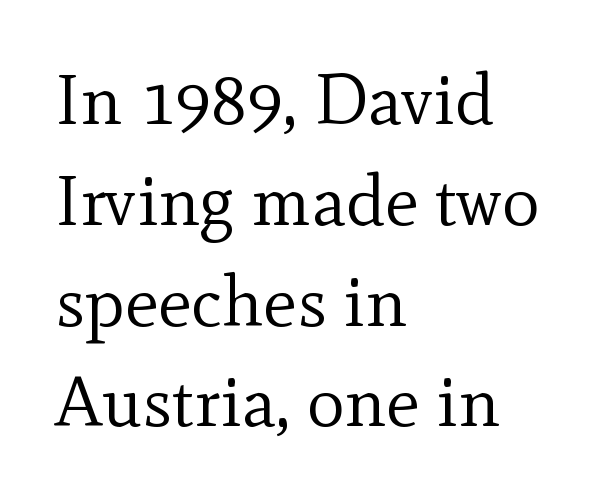
Q: Is the text bold? A: No.
Q: Is the text italic (slanted)? A: No, it is upright.
Q: Is the typeface a serif or a sans-serif typeface? A: Serif.
Q: Is the text underlined? A: No.
Q: How is the paragraph aligned? A: Left-aligned.
Q: Is the spacing between letters normal or unusually wide? A: Normal.
Q: Is the spacing between lines tight, normal or loose? A: Normal.
Q: Width (condensed, normal, or wide)? A: Normal.
Q: x-height? A: Small.
Q: Monospaced? A: No.
